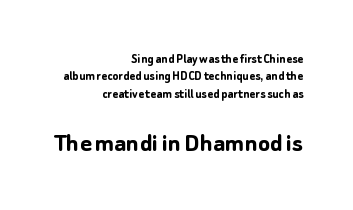
Heft: maximum for text — a bold. The vertical gap from one line to the next is medium. Teacher's note: observe the even right margin — that is flush-right alignment. Regarding serifs, this sample does without them. Plain, unruled lines of type.
